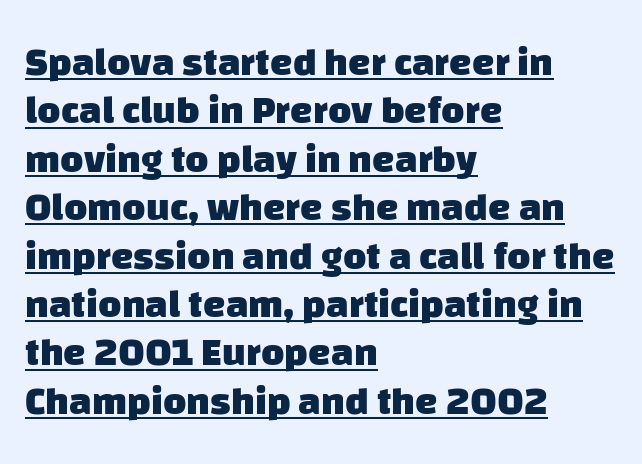
{"serif": "no", "bold": "yes", "weight": "heavy", "width": "normal", "stroke_contrast": "low", "x_height": "large", "monospaced": "no", "underline": "yes", "align": "left", "line_spacing_ratio": 1.21, "letter_spacing": "normal", "letter_spacing_em": 0.0, "glyph_px": 40}
